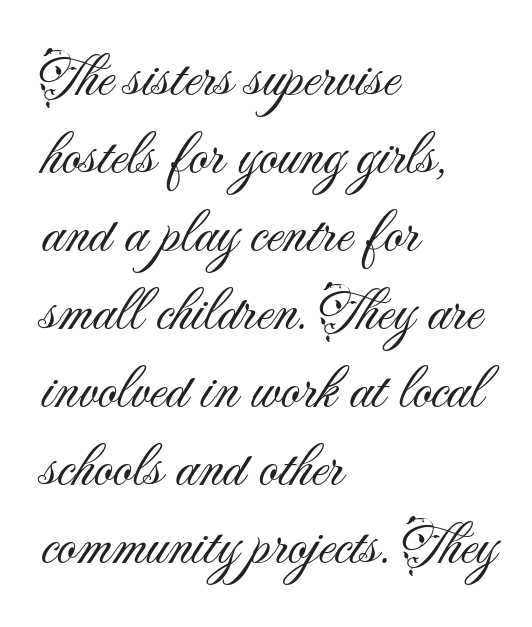
The typesetting does not lean heavy: it is not bold. Plain, unruled lines of type. Compared with typical body copy, the letter spacing here is the same. Each letter keeps its own natural width here, so spacing adapts to shape. Font category for this specimen: sans-serif.
